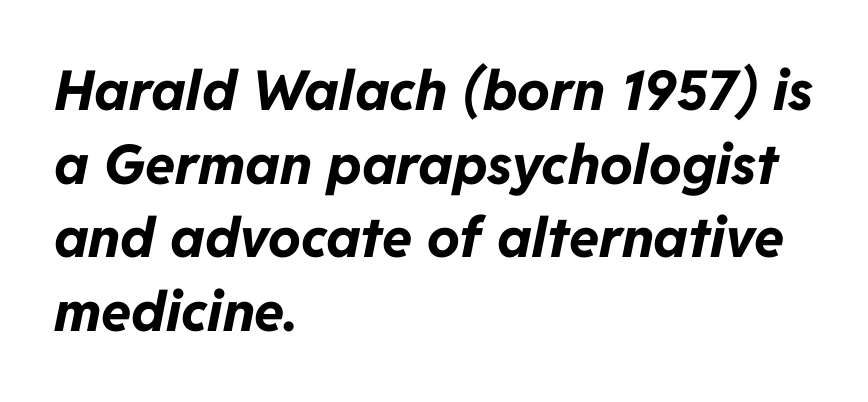
Q: Is the text bold? A: Yes.
Q: Is the text italic (slanted)? A: Yes, it leans right by about 11 degrees.
Q: Is the text underlined? A: No.
Q: How is the paragraph aligned? A: Left-aligned.
Q: Is the spacing between letters normal or unusually wide? A: Normal.
Q: Is the spacing between lines tight, normal or loose? A: Normal.
Q: Width (condensed, normal, or wide)? A: Normal.
Q: Stroke contrast? A: Low.
Q: x-height? A: Medium.
Q: Monospaced? A: No.
